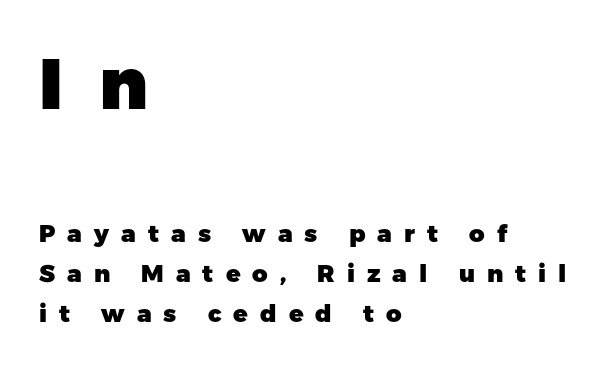
The image shows 72 px heavy sans-serif type, upright; set left-aligned, normal line spacing (1.68x), unusually wide letter spacing (+0.5 em), not underlined; the first (top) block is 3.0x larger; low stroke contrast and a medium x-height.
